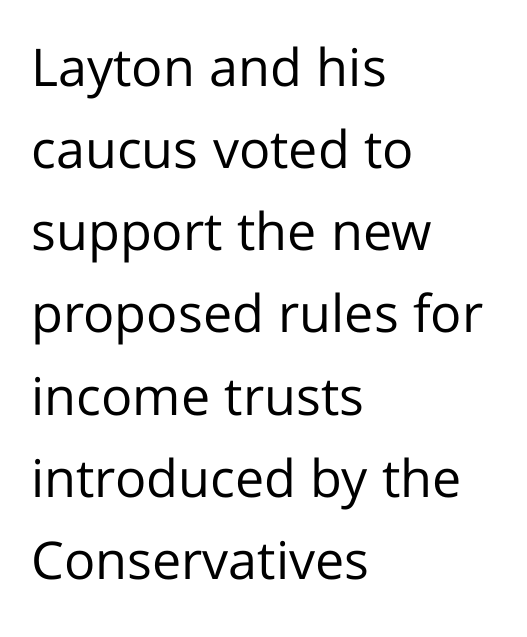
The image shows 52 px regular-weight sans-serif type, upright; set left-aligned, normal line spacing (1.58x), normal letter spacing, not underlined; low stroke contrast and a medium x-height.
